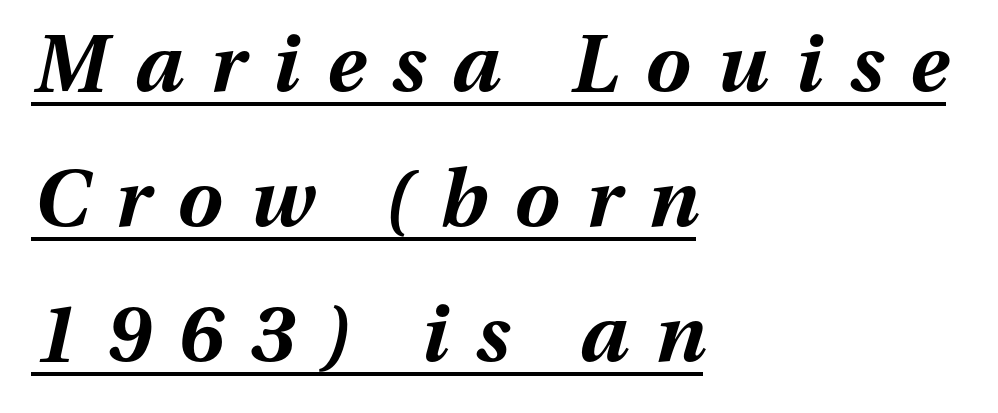
Students, note that the glyphs here are deliberately spaced far apart. An italicized treatment has been applied to the whole sample. Compared with undecorated copy, this sample adds a rule below the words. Is this a fixed-width face? No — the glyphs have proportional, varying widths.
